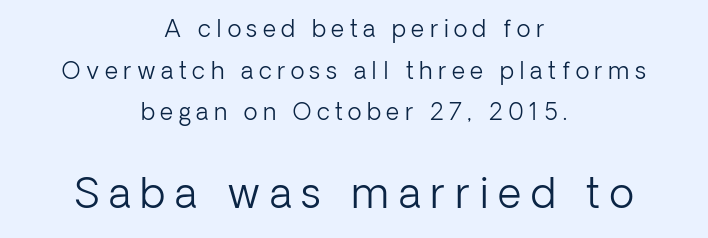
Q: Is the text bold? A: No.
Q: Is the text italic (slanted)? A: No, it is upright.
Q: Is the typeface a serif or a sans-serif typeface? A: Sans-serif.
Q: Is the text underlined? A: No.
Q: How is the paragraph aligned? A: Centered.
Q: Is the spacing between letters normal or unusually wide? A: Unusually wide.
Q: Which block of text is set in a larger size, the first (top) or the second (bottom)? A: The second (bottom) one.
Q: Width (condensed, normal, or wide)? A: Normal.
Q: Stroke contrast? A: Low.
Q: x-height? A: Medium.
Q: Monospaced? A: No.
